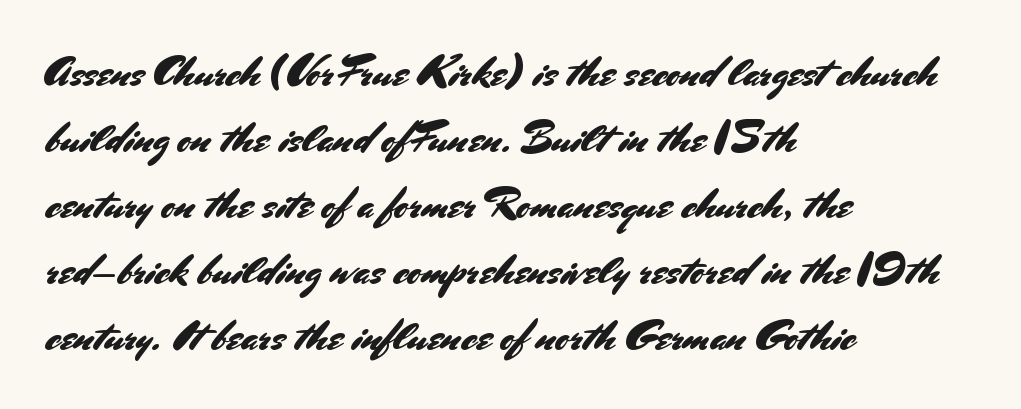
Q: Is the text italic (slanted)? A: Yes.
Q: Is the typeface a serif or a sans-serif typeface? A: Sans-serif.
Q: Is the text underlined? A: No.
Q: How is the paragraph aligned? A: Left-aligned.
Q: Is the spacing between letters normal or unusually wide? A: Normal.
Q: Is the spacing between lines tight, normal or loose? A: Normal.
Q: Width (condensed, normal, or wide)? A: Normal.
Q: Stroke contrast? A: Medium.
Q: x-height? A: Small.
Q: Monospaced? A: No.
